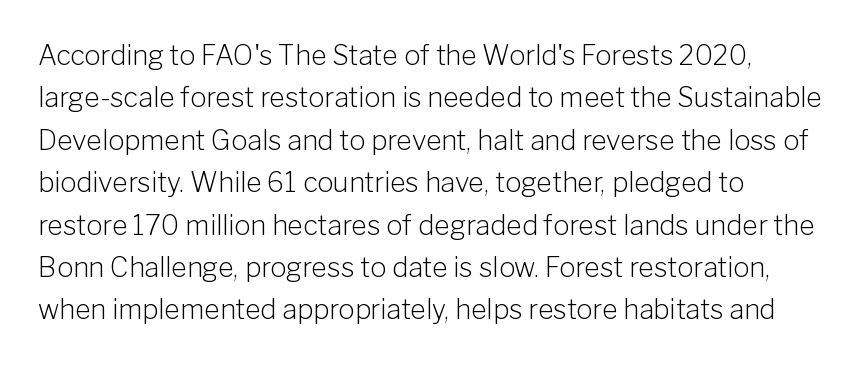
Characters follow at the spacing the type designer built in. Where is the straight margin? On the left. Weight: regular or lighter. Check the space under the baseline: it is left empty. Each new line begins a customary step beneath the previous one.
